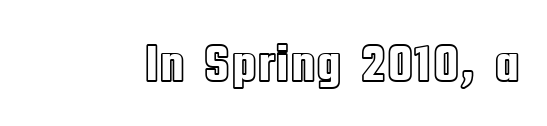
The image shows 53 px condensed type, upright; set normal letter spacing, not underlined; a large x-height.
